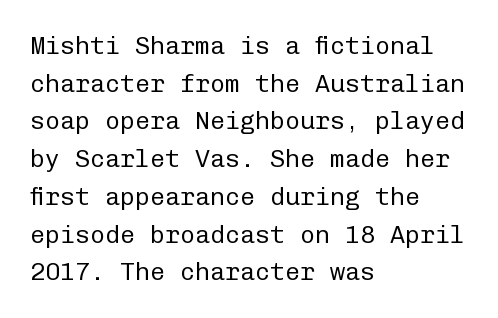
The image shows 25 px text type, upright; set left-aligned, normal line spacing (1.51x), normal letter spacing, not underlined.
